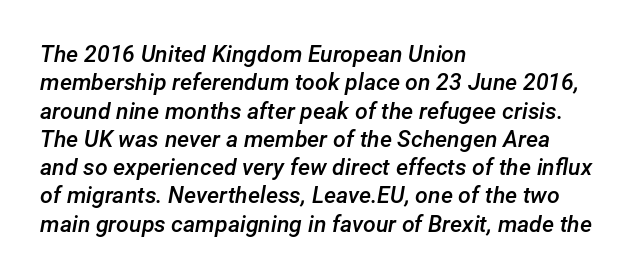
Q: Is the text bold? A: Semi-bold.
Q: Is the text italic (slanted)? A: Yes, it leans right by about 12 degrees.
Q: Is the text underlined? A: No.
Q: How is the paragraph aligned? A: Left-aligned.
Q: Is the spacing between letters normal or unusually wide? A: Normal.
